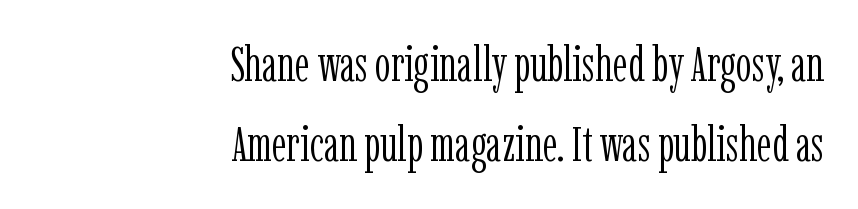
{"serif": "yes", "italic": "no", "bold": "no", "weight": "light", "width": "condensed", "stroke_contrast": "low", "x_height": "medium", "monospaced": "no", "underline": "no", "align": "right", "line_spacing": "normal", "line_spacing_ratio": 1.64, "letter_spacing": "normal", "letter_spacing_em": 0.0, "glyph_px": 49}
